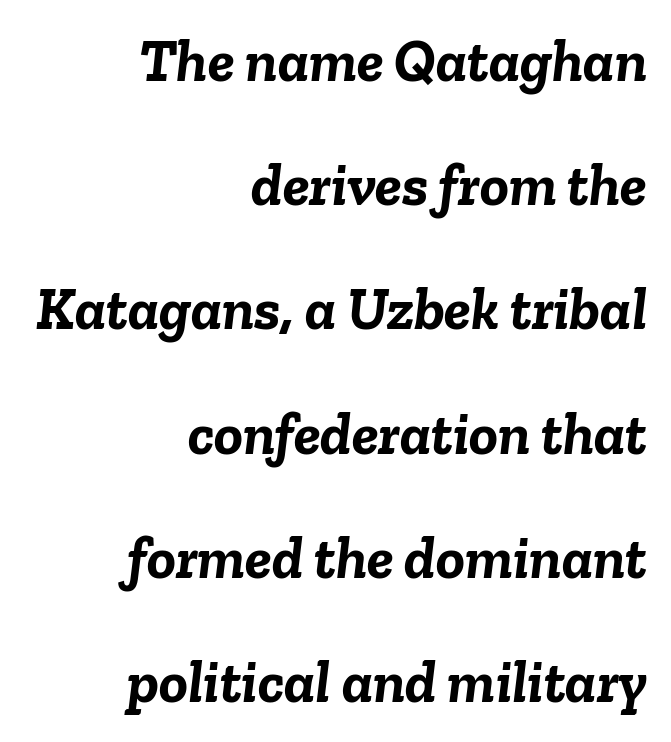
Q: Is the text bold? A: Yes.
Q: Is the text italic (slanted)? A: Yes, it leans right by about 6 degrees.
Q: Is the text underlined? A: No.
Q: How is the paragraph aligned? A: Right-aligned.
Q: Is the spacing between letters normal or unusually wide? A: Normal.
Q: Is the spacing between lines tight, normal or loose? A: Loose.
Q: Width (condensed, normal, or wide)? A: Normal.
Q: Stroke contrast? A: Low.
Q: x-height? A: Medium.
Q: Monospaced? A: No.
